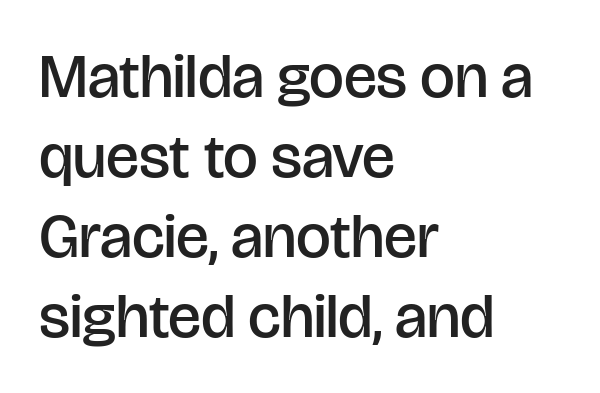
The image shows 62 px semibold sans-serif type, upright; set left-aligned, normal line spacing (1.29x), normal letter spacing, not underlined; low stroke contrast and a large x-height.
